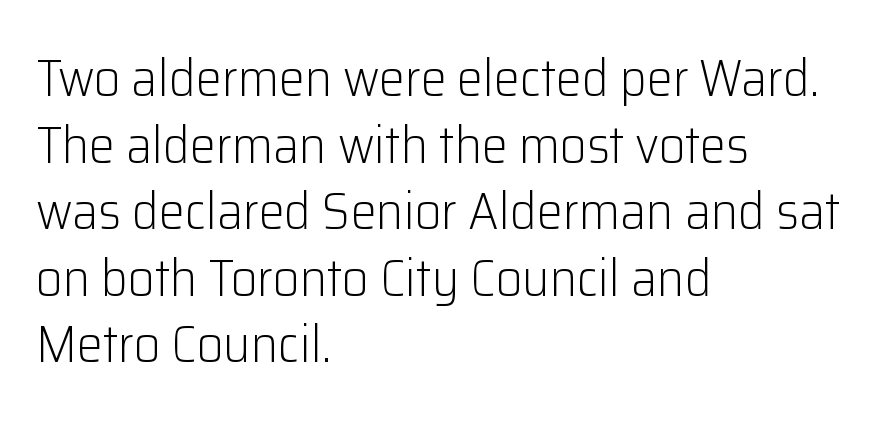
Q: Is the text bold? A: No.
Q: Is the text italic (slanted)? A: No, it is upright.
Q: Is the typeface a serif or a sans-serif typeface? A: Sans-serif.
Q: Is the text underlined? A: No.
Q: How is the paragraph aligned? A: Left-aligned.
Q: Is the spacing between letters normal or unusually wide? A: Normal.
Q: Is the spacing between lines tight, normal or loose? A: Normal.
Q: Width (condensed, normal, or wide)? A: Normal.
Q: Stroke contrast? A: Low.
Q: x-height? A: Medium.
Q: Monospaced? A: No.
